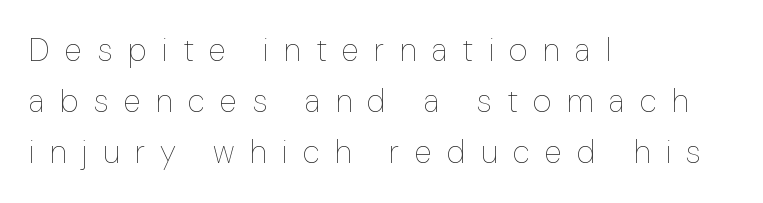
Letter spacing: wide. The face used here is proportionally spaced, like ordinary book or web type. This is not heavy type; no bold has been used. The lines in this sample share a left origin and differ only in where they stop. Does the lettering tilt? It doesn't — this is upright.
